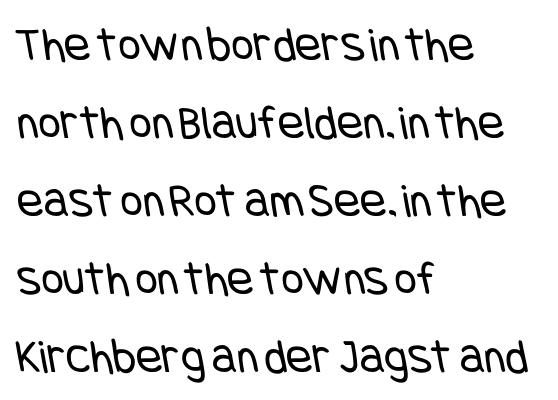
Q: Is the text bold? A: No.
Q: Is the typeface a serif or a sans-serif typeface? A: Sans-serif.
Q: Is the text underlined? A: No.
Q: How is the paragraph aligned? A: Left-aligned.
Q: Is the spacing between letters normal or unusually wide? A: Normal.
Q: Is the spacing between lines tight, normal or loose? A: Normal.
Q: Width (condensed, normal, or wide)? A: Condensed.
Q: Stroke contrast? A: Low.
Q: x-height? A: Large.
